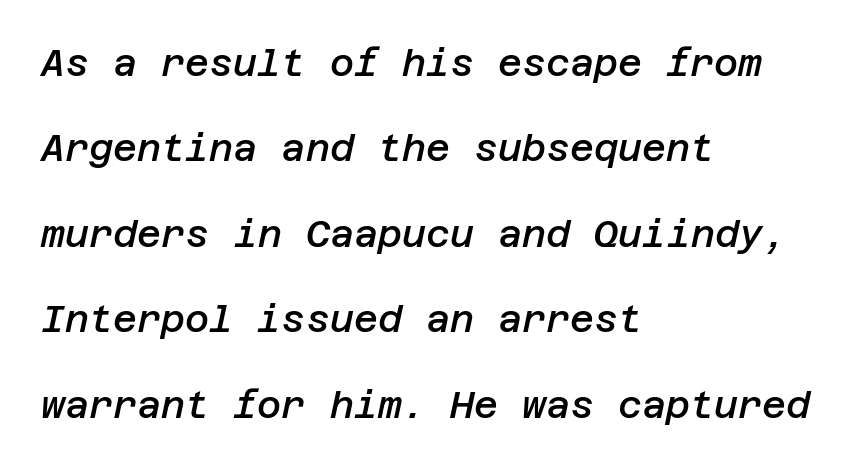
Q: Is the text bold? A: Semi-bold.
Q: Is the text italic (slanted)? A: Yes, it leans right by about 12 degrees.
Q: Is the text underlined? A: No.
Q: How is the paragraph aligned? A: Left-aligned.
Q: Is the spacing between letters normal or unusually wide? A: Normal.
Q: Is the spacing between lines tight, normal or loose? A: Loose.
Q: Width (condensed, normal, or wide)? A: Normal.
Q: Stroke contrast? A: Low.
Q: x-height? A: Large.
